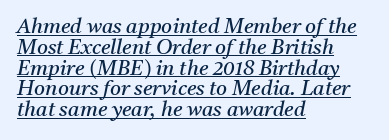
The image shows 21 px text type, italic (leaning right); set left-aligned, tight line spacing (0.99x), normal letter spacing, underlined.
